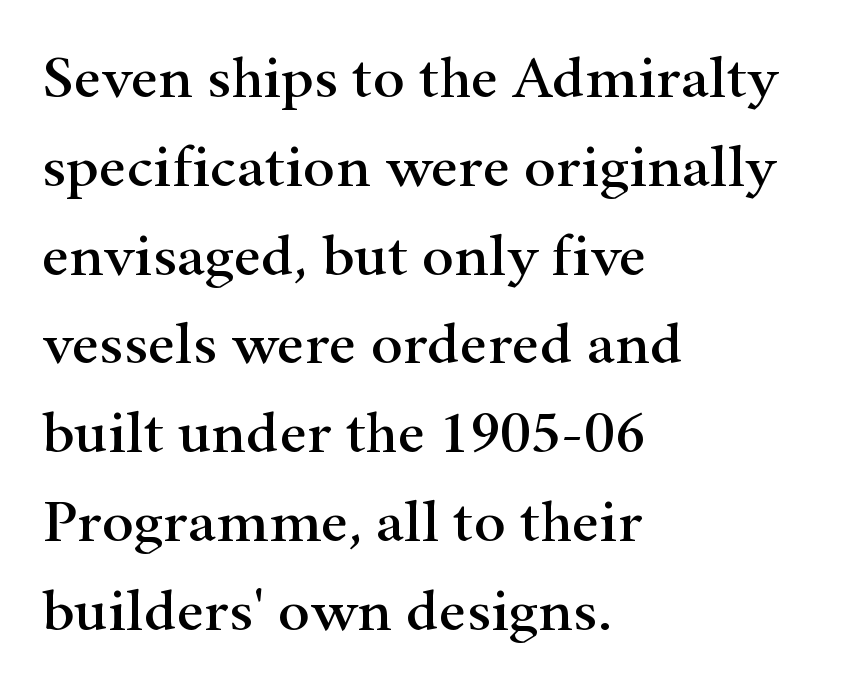
The image shows 60 px wide serif type, upright; set left-aligned, normal line spacing (1.48x), normal letter spacing, not underlined; high stroke contrast and a small x-height.
